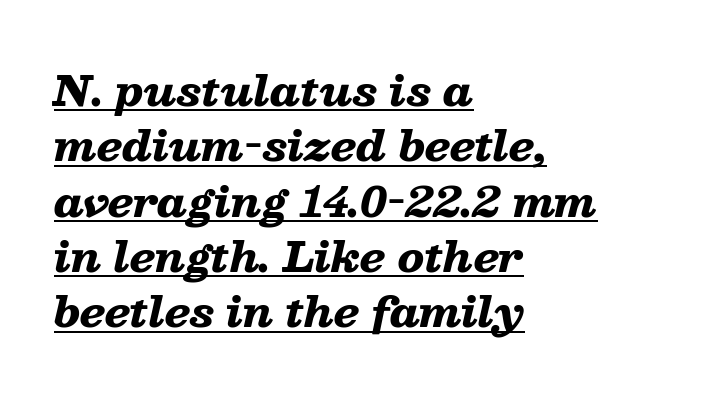
Each word holds together tightly as a unit, with standard inter-letter gaps. Compared with undecorated copy, this sample adds a rule below the words. Each new line begins a customary step beneath the previous one. These lines are rendered in a variable-pitch font. The typesetting leans heavy: a genuine bold.
